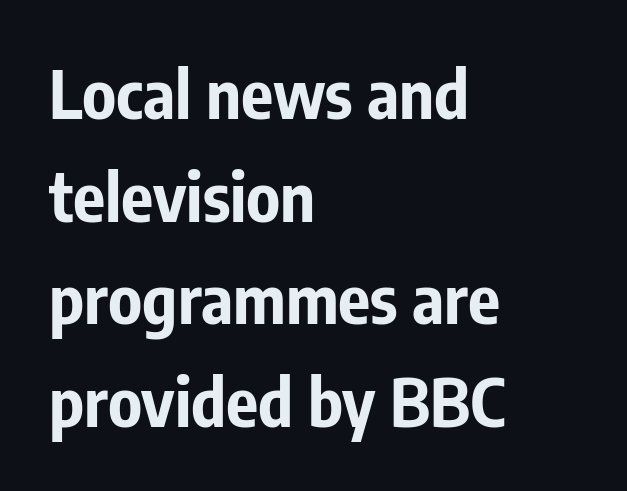
The image shows 67 px bold, condensed sans-serif type, upright; set left-aligned, normal line spacing (1.53x), normal letter spacing, not underlined; low stroke contrast and a medium x-height.
